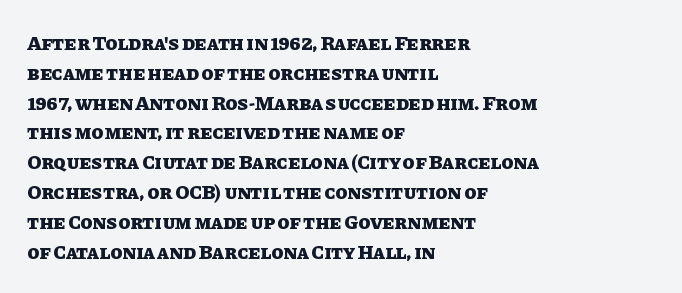
Q: Is the text bold? A: Yes.
Q: Is the text italic (slanted)? A: No, it is upright.
Q: Is the text underlined? A: No.
Q: How is the paragraph aligned? A: Left-aligned.
Q: Is the spacing between letters normal or unusually wide? A: Normal.
Q: Is the spacing between lines tight, normal or loose? A: Normal.
